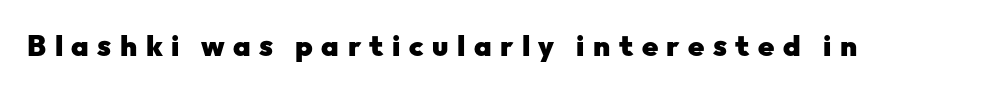
{"serif": "no", "italic": "no", "bold": "yes", "weight": "heavy", "width": "normal", "stroke_contrast": "low", "x_height": "medium", "monospaced": "no", "underline": "no", "letter_spacing": "wide", "letter_spacing_em": 0.29, "glyph_px": 29}
